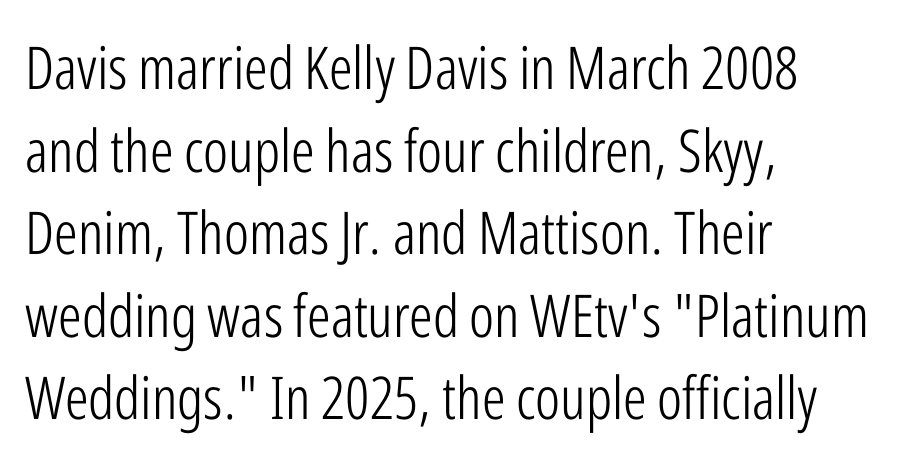
Spacing between characters is what you'd get straight out of the box. Left-aligned paragraph, ragged on the right. Character widths vary here, with narrow letters taking less room than wide ones. How would I describe the line gaps? Plain and ordinary. Check under the words: just untouched page. Italic? Not at all — the glyphs are vertical.
